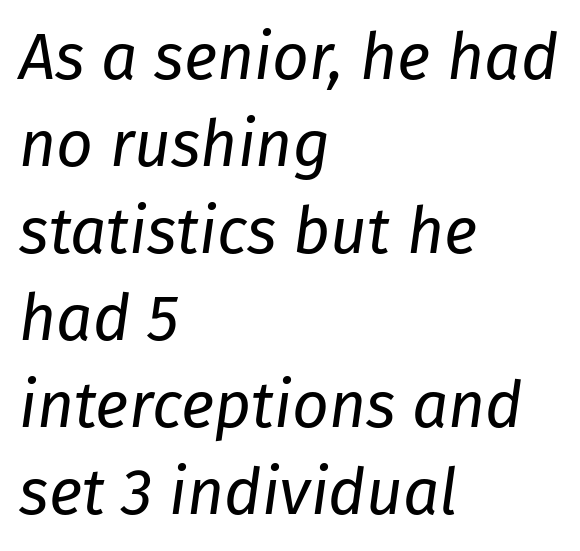
The image shows 64 px regular-weight type, italic (leaning right); set left-aligned, normal line spacing (1.36x), normal letter spacing, not underlined; low stroke contrast and a medium x-height.
